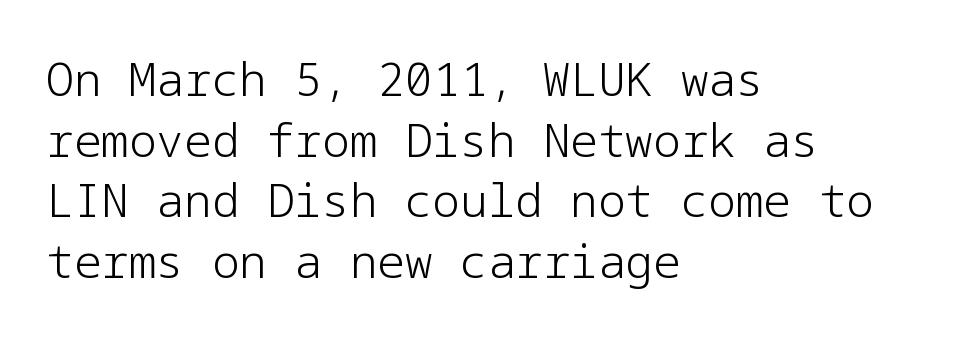
The image shows 46 px light sans-serif type, upright; set left-aligned, normal line spacing (1.32x), normal letter spacing, not underlined; low stroke contrast and a medium x-height.
